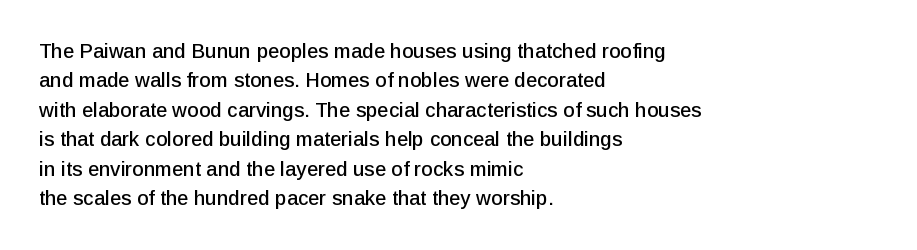
{"italic": "no", "underline": "no", "align": "left", "line_spacing": "normal", "line_spacing_ratio": 1.47, "letter_spacing": "normal", "letter_spacing_em": 0.0, "glyph_px": 20}
